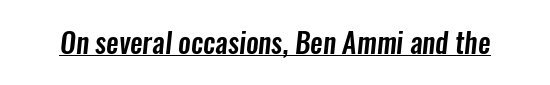
The image shows 28 px condensed sans-serif type; set normal letter spacing, underlined; low stroke contrast and a medium x-height.
